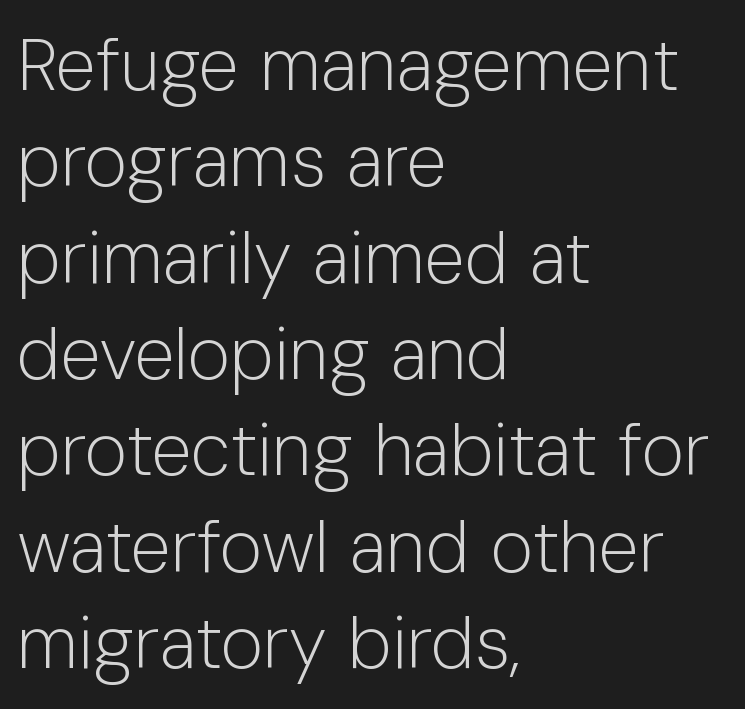
Q: Is the text bold? A: No.
Q: Is the text italic (slanted)? A: No, it is upright.
Q: Is the typeface a serif or a sans-serif typeface? A: Sans-serif.
Q: Is the text underlined? A: No.
Q: How is the paragraph aligned? A: Left-aligned.
Q: Is the spacing between letters normal or unusually wide? A: Normal.
Q: Is the spacing between lines tight, normal or loose? A: Normal.
Q: Width (condensed, normal, or wide)? A: Normal.
Q: Stroke contrast? A: Low.
Q: x-height? A: Medium.
Q: Monospaced? A: No.
